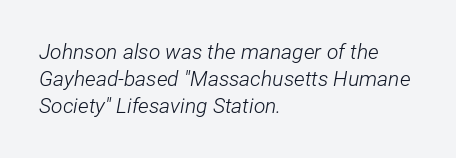
The image shows 21 px text type, italic (leaning right); set left-aligned, normal line spacing (1.28x), normal letter spacing, not underlined.
